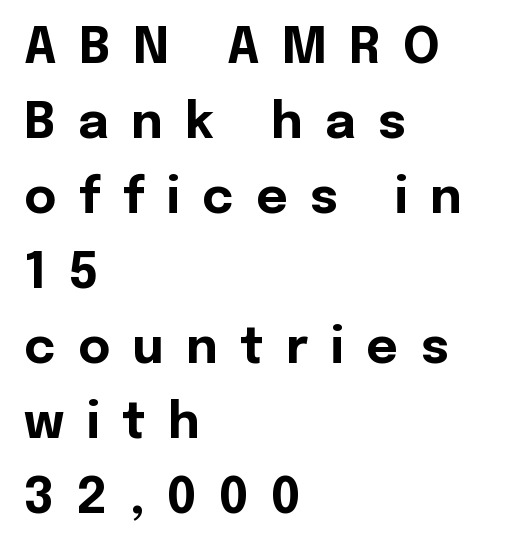
Horizontal bands of white between lines are of average thickness. Bold? Absolutely — the strokes are thick and heavy. This rendering widens character spacing well past its baseline value. You could not count columns in this text — the font is proportionally spaced. Visually the block forms a straight wall on the left and a jagged coastline on the right.
